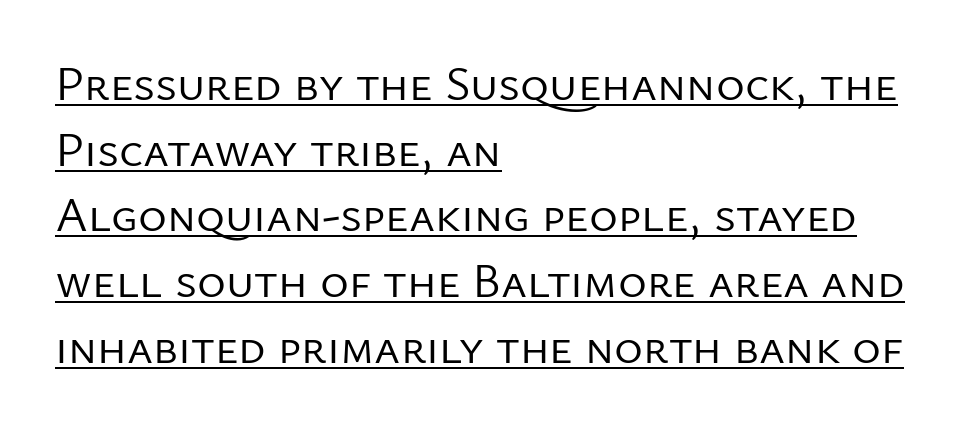
The image shows 49 px regular-weight sans-serif type, upright; set left-aligned, normal line spacing (1.34x), normal letter spacing, underlined; low stroke contrast and a medium x-height.
